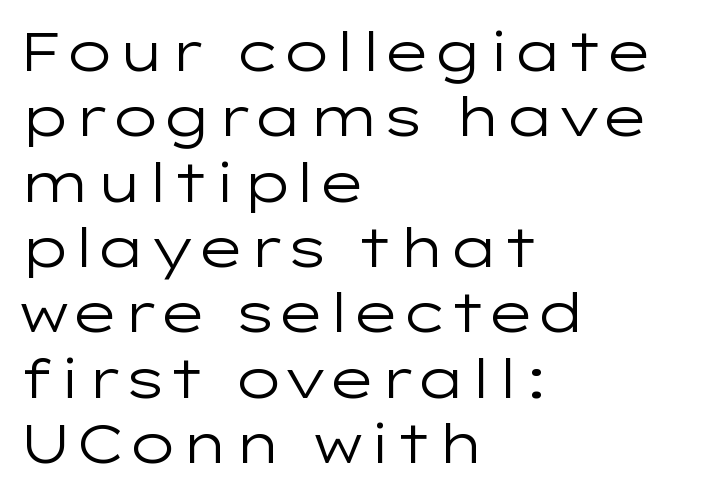
{"serif": "no", "italic": "no", "bold": "no", "weight": "regular", "width": "wide", "stroke_contrast": "low", "x_height": "medium", "monospaced": "no", "underline": "no", "align": "left", "line_spacing_ratio": 1.21, "letter_spacing": "normal", "letter_spacing_em": 0.0, "glyph_px": 54}
